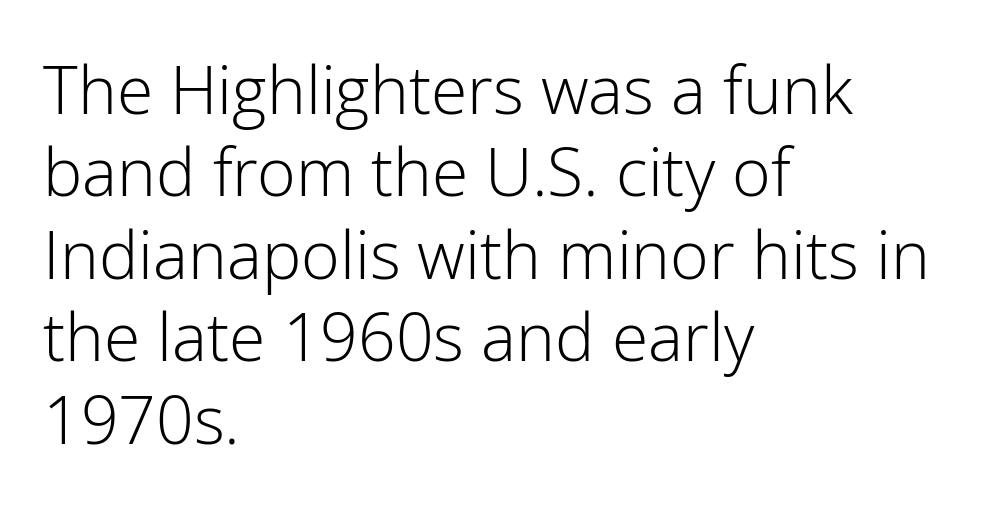
Q: Is the text bold? A: No.
Q: Is the text italic (slanted)? A: No, it is upright.
Q: Is the typeface a serif or a sans-serif typeface? A: Sans-serif.
Q: Is the text underlined? A: No.
Q: How is the paragraph aligned? A: Left-aligned.
Q: Is the spacing between letters normal or unusually wide? A: Normal.
Q: Is the spacing between lines tight, normal or loose? A: Normal.
Q: Width (condensed, normal, or wide)? A: Normal.
Q: Stroke contrast? A: Low.
Q: x-height? A: Medium.
Q: Monospaced? A: No.
